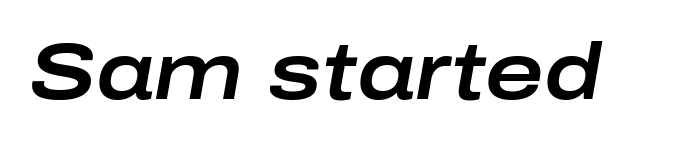
Think of a printed novel: that variable character pitch is what you see here. Looking at the ascenders, they clearly lean. The zone under the glyphs is completely vacant. No extra tracking has been applied to these lines.
